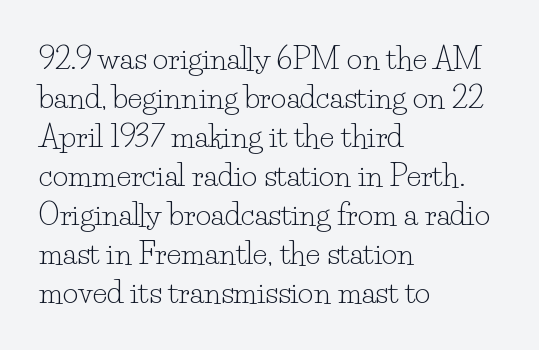
The image shows 30 px light serif type, upright; set left-aligned, normal line spacing (1.3x), normal letter spacing, not underlined; low stroke contrast and a small x-height.
